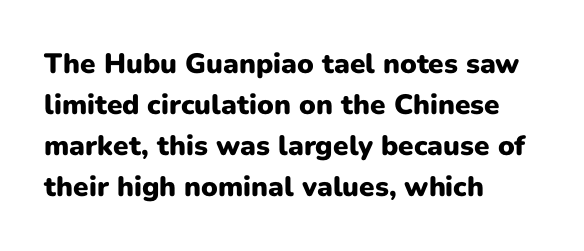
{"serif": "no", "italic": "no", "bold": "yes", "weight": "heavy", "width": "normal", "stroke_contrast": "low", "x_height": "medium", "monospaced": "no", "underline": "no", "align": "left", "line_spacing": "normal", "line_spacing_ratio": 1.47, "letter_spacing": "normal", "letter_spacing_em": 0.0, "glyph_px": 28}
